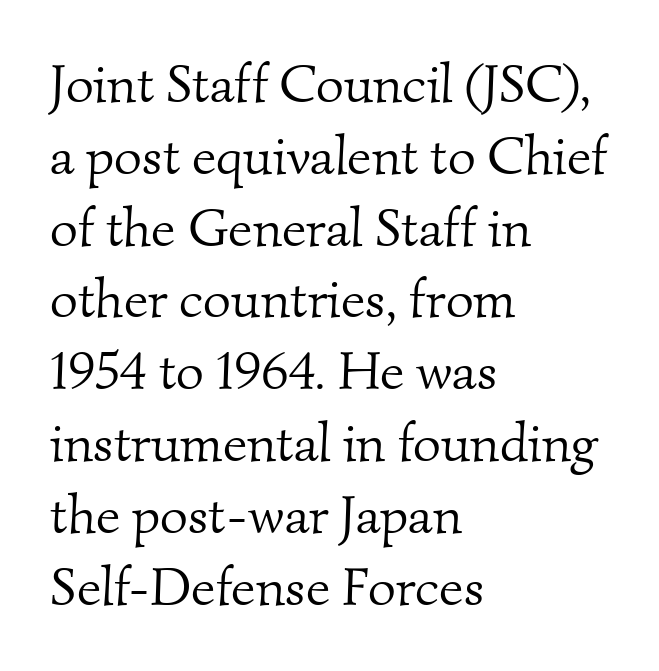
Q: Is the text bold? A: No.
Q: Is the typeface a serif or a sans-serif typeface? A: Serif.
Q: Is the text underlined? A: No.
Q: How is the paragraph aligned? A: Left-aligned.
Q: Is the spacing between letters normal or unusually wide? A: Normal.
Q: Is the spacing between lines tight, normal or loose? A: Normal.
Q: Width (condensed, normal, or wide)? A: Normal.
Q: Stroke contrast? A: Medium.
Q: x-height? A: Small.
Q: Monospaced? A: No.
